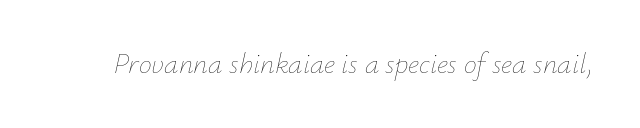
Notice how the stems are inclined rather than vertical — that's the hallmark of italics. What stands out about the letter spacing? Nothing — it is the standard amount. Descender tails drop into unmarked territory. These lines are rendered in a variable-pitch font. Think standard paragraph weight, or any step lighter than that.
